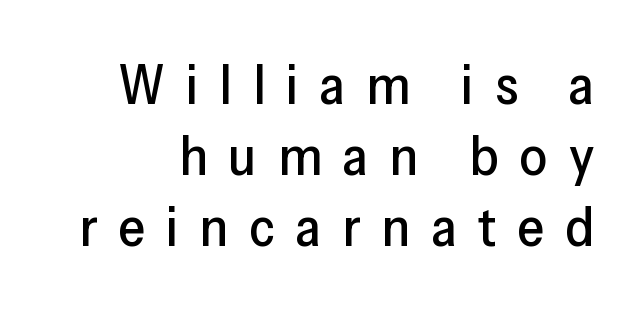
{"serif": "no", "italic": "no", "width": "normal", "stroke_contrast": "low", "x_height": "medium", "monospaced": "no", "underline": "no", "line_spacing": "normal", "line_spacing_ratio": 1.29, "letter_spacing": "wide", "letter_spacing_em": 0.38, "glyph_px": 55}
